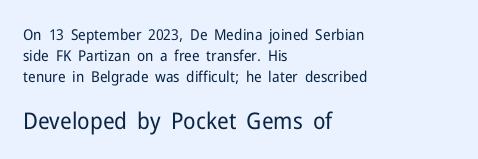
The image shows 23 px text type, upright; set left-aligned, normal line spacing (1.39x), normal letter spacing, not underlined; the second (bottom) block is 1.53x larger.
